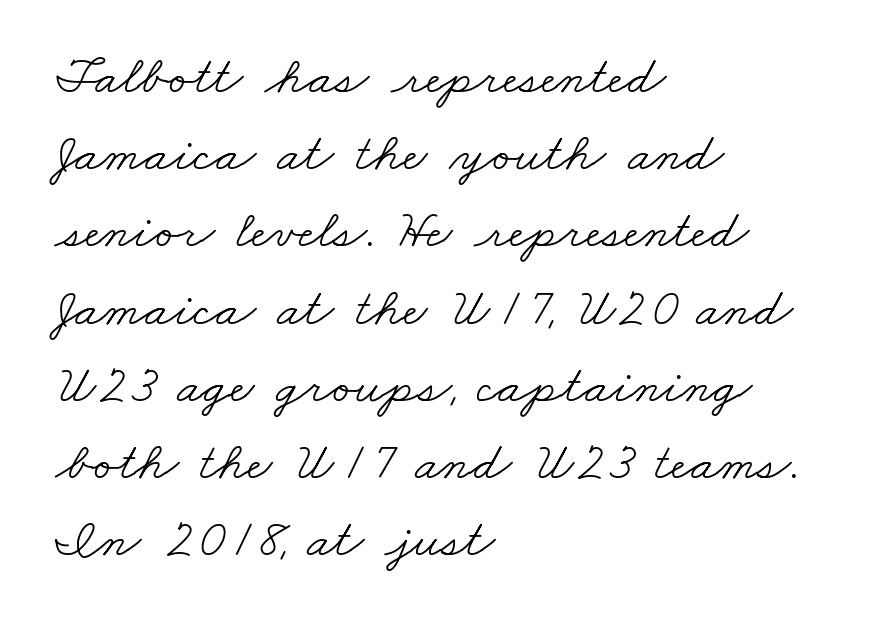
The image shows 54 px light, wide serif type; set left-aligned, normal line spacing (1.43x), normal letter spacing, not underlined; low stroke contrast and a small x-height.
